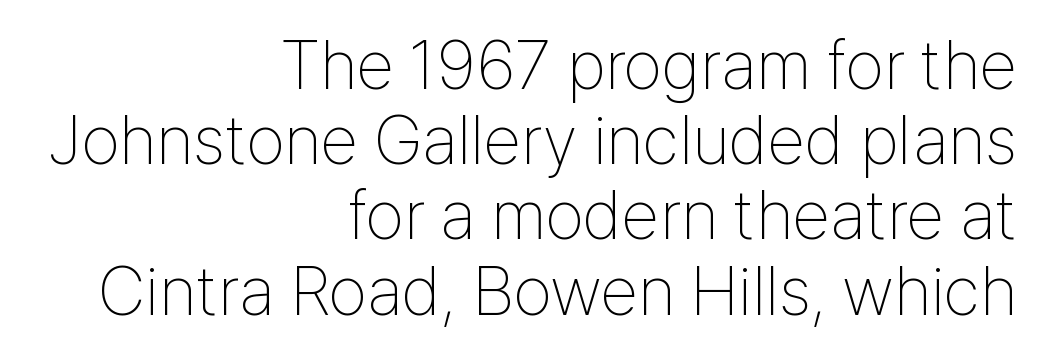
The image shows 69 px thin, condensed sans-serif type, upright; set right-aligned, tight line spacing (1.09x), normal letter spacing, not underlined; low stroke contrast and a medium x-height.
